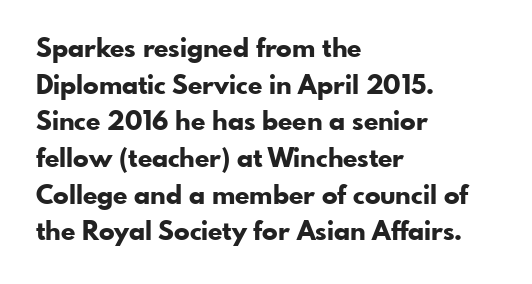
Caption: multi-line text, flush left, ragged right. Look at the tracking — it's just the regular setting, nothing added. Upright lettering throughout. The passage shown is emphatically bold. The passage shown is not underscored anywhere.
